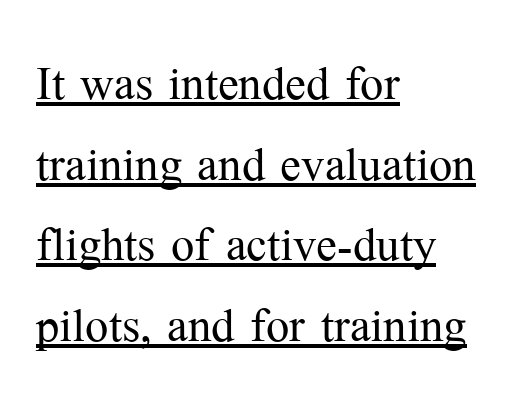
The image shows 62 px light serif type, upright; set left-aligned, normal line spacing (1.3x), normal letter spacing, underlined; medium stroke contrast and a medium x-height.
